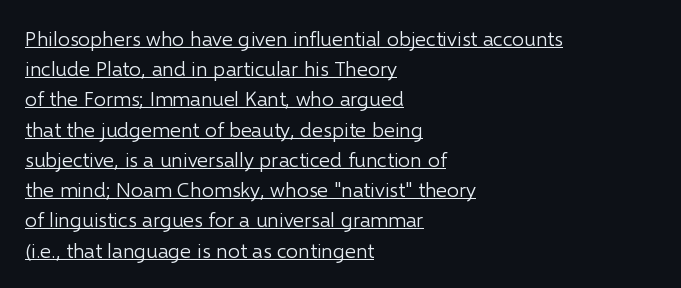
The image shows 21 px text type, upright; set left-aligned, normal line spacing (1.44x), normal letter spacing, underlined.
